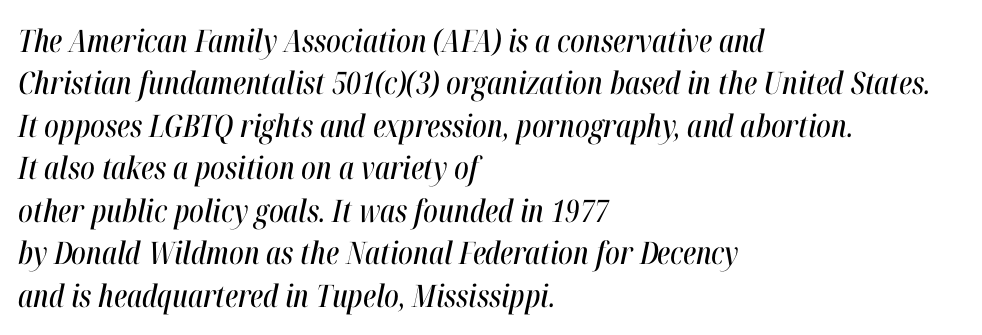
Q: Is the text italic (slanted)? A: Yes, it leans right by about 12 degrees.
Q: Is the text underlined? A: No.
Q: How is the paragraph aligned? A: Left-aligned.
Q: Is the spacing between letters normal or unusually wide? A: Normal.
Q: Is the spacing between lines tight, normal or loose? A: Normal.
Q: Width (condensed, normal, or wide)? A: Condensed.
Q: Stroke contrast? A: High.
Q: x-height? A: Medium.
Q: Monospaced? A: No.
